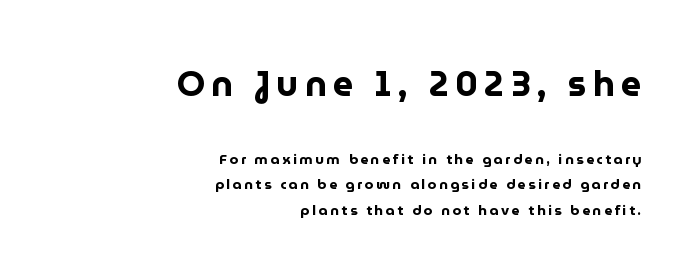
The image shows 35 px bold sans-serif type, upright; set right-aligned, line spacing 1.82x, not underlined; the first (top) block is 2.5x larger; low stroke contrast and a medium x-height.
